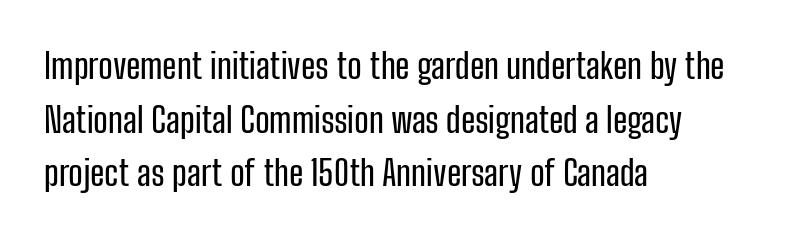
Between one letter and the next there's only the usual sliver of space. A typesetter would call this proportional, since set widths differ per character. Teacher's note: observe the even left margin — that is flush-left alignment. A normal amount of white space separates one row of letters from the next. Each row of text sits above clean, open space.
